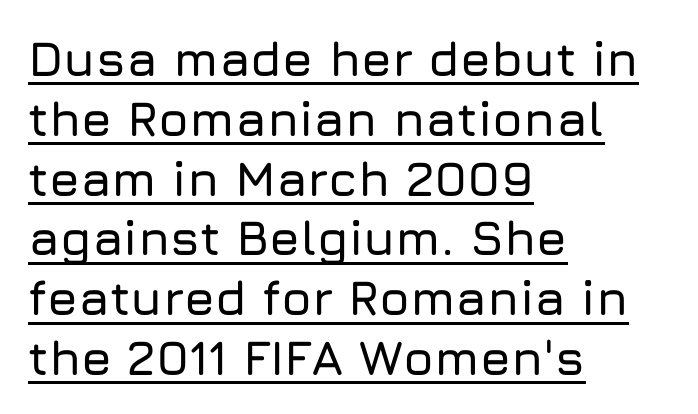
The passage shown is typeset with a sans-serif family. The passage shown is typed in a proportional face where columns would drift. Inter-character spacing is left at the font's built-in metrics. Does the copy run flush right? No — it runs flush left. Does a line run under the words? Yes, clearly. The type sits square on the baseline with zero lean.
